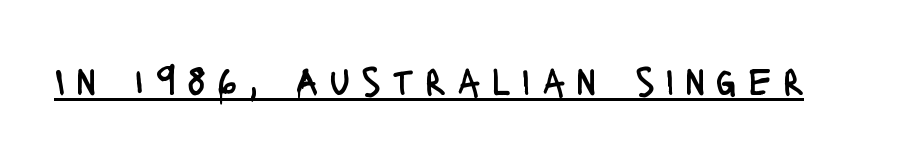
Weight class: somewhere from thin through regular. The face used here is proportionally spaced, like ordinary book or web type. Looks like someone drew a line under every word here. Tracking value appears strongly positive — letters spread wide.
